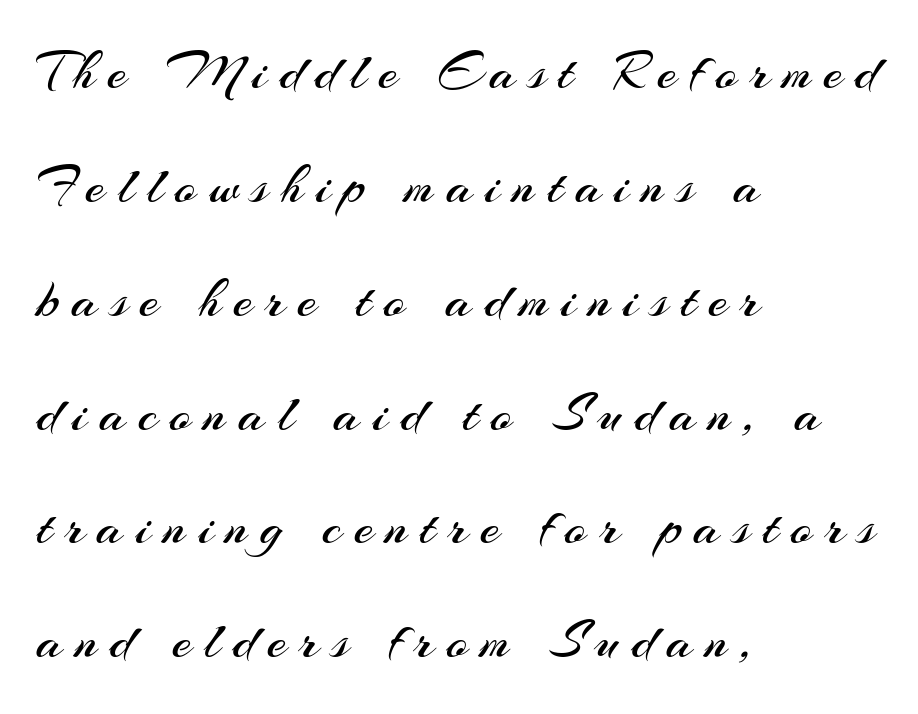
The image shows 55 px regular-weight sans-serif type; set left-aligned, loose line spacing (2.07x), unusually wide letter spacing (+0.23 em), not underlined; medium stroke contrast and a small x-height.
